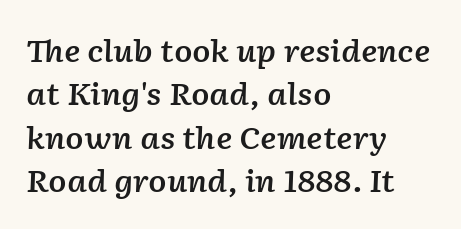
{"italic": "yes", "lean": "right", "slant_degrees": 2, "bold": "semi", "weight": "semibold", "width": "normal", "stroke_contrast": "low", "x_height": "medium", "monospaced": "no", "underline": "no", "align": "left", "line_spacing": "normal", "line_spacing_ratio": 1.45, "letter_spacing": "normal", "letter_spacing_em": 0.0, "glyph_px": 30}
